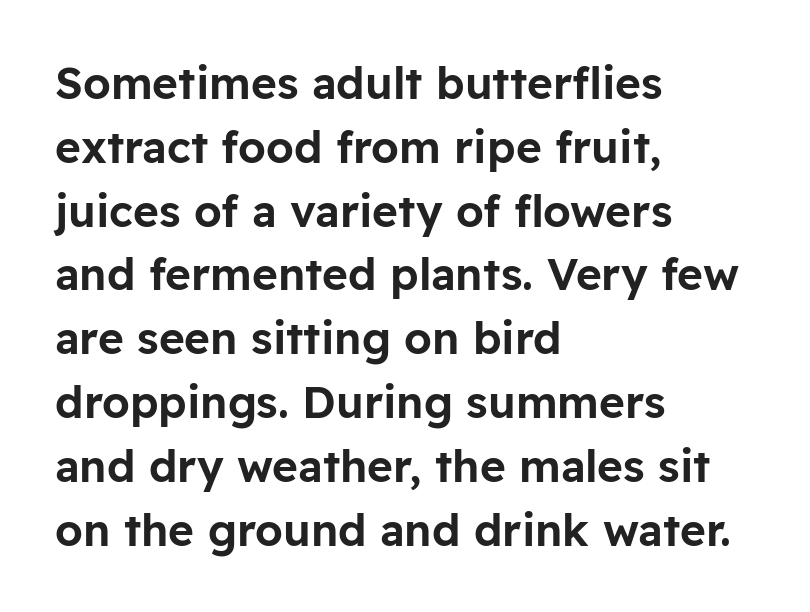
{"serif": "no", "italic": "no", "width": "normal", "stroke_contrast": "low", "x_height": "medium", "monospaced": "no", "underline": "no", "align": "left", "line_spacing": "normal", "line_spacing_ratio": 1.45, "letter_spacing": "normal", "letter_spacing_em": 0.0, "glyph_px": 44}
